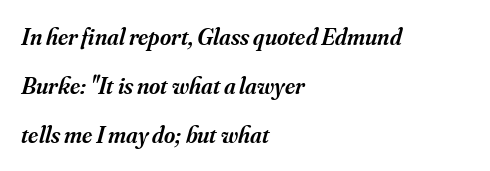
Q: Is the text bold? A: Semi-bold.
Q: Is the text italic (slanted)? A: Yes, it leans right by about 16 degrees.
Q: Is the text underlined? A: No.
Q: How is the paragraph aligned? A: Left-aligned.
Q: Is the spacing between letters normal or unusually wide? A: Normal.
Q: Is the spacing between lines tight, normal or loose? A: Loose.
